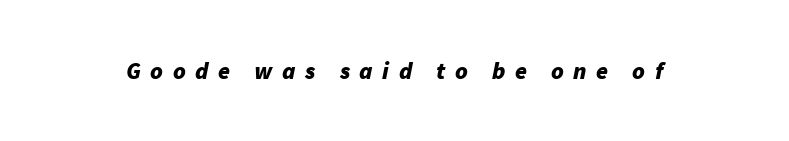
Look at the tracking — it's clearly loosened, letters drifting apart. This sample uses an oblique cut, with every glyph tilted off the vertical. The font is running at its bold setting. The area under the type is left untouched.
